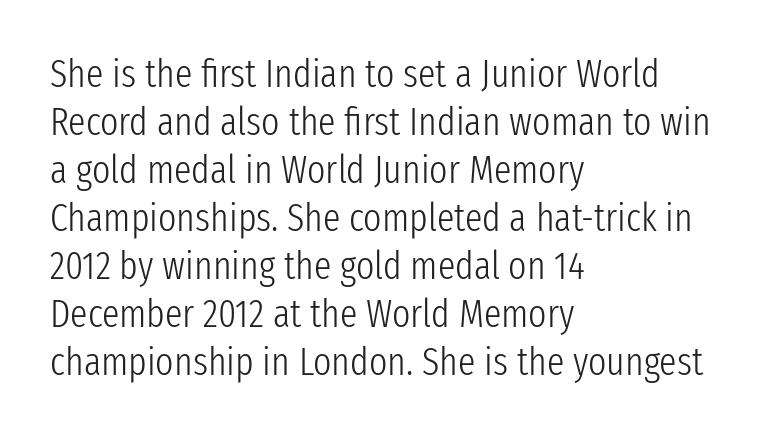
Q: Is the text bold? A: No.
Q: Is the text italic (slanted)? A: No, it is upright.
Q: Is the typeface a serif or a sans-serif typeface? A: Sans-serif.
Q: Is the text underlined? A: No.
Q: How is the paragraph aligned? A: Left-aligned.
Q: Is the spacing between letters normal or unusually wide? A: Normal.
Q: Width (condensed, normal, or wide)? A: Condensed.
Q: Stroke contrast? A: Low.
Q: x-height? A: Medium.
Q: Monospaced? A: No.
